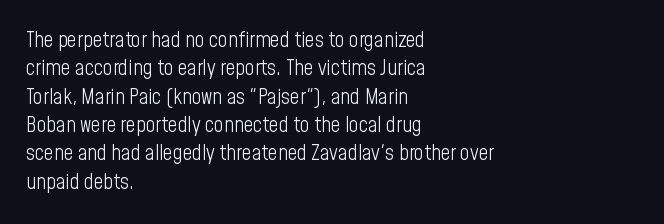
{"italic": "no", "bold": "no", "underline": "no", "align": "left", "line_spacing": "normal", "line_spacing_ratio": 1.35, "letter_spacing": "normal", "letter_spacing_em": 0.0, "glyph_px": 21}
